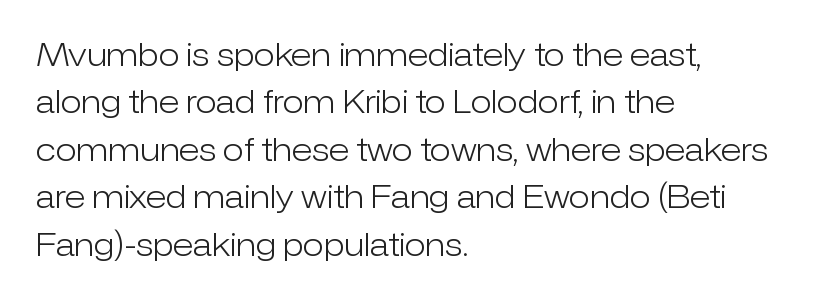
{"serif": "no", "italic": "no", "bold": "no", "weight": "light", "width": "normal", "stroke_contrast": "low", "x_height": "medium", "monospaced": "no", "underline": "no", "align": "left", "line_spacing": "normal", "line_spacing_ratio": 1.53, "letter_spacing": "normal", "letter_spacing_em": 0.0, "glyph_px": 31}
